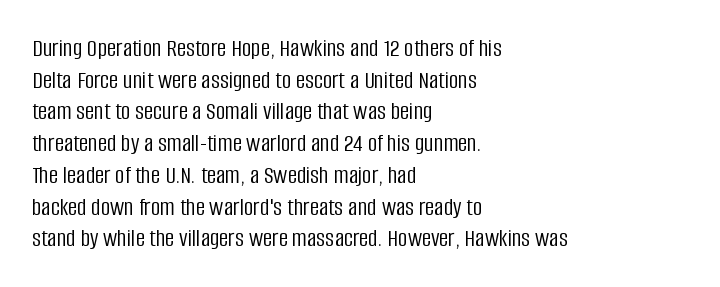
The image shows 26 px text type, upright; set left-aligned, line spacing 1.22x, normal letter spacing, not underlined.
